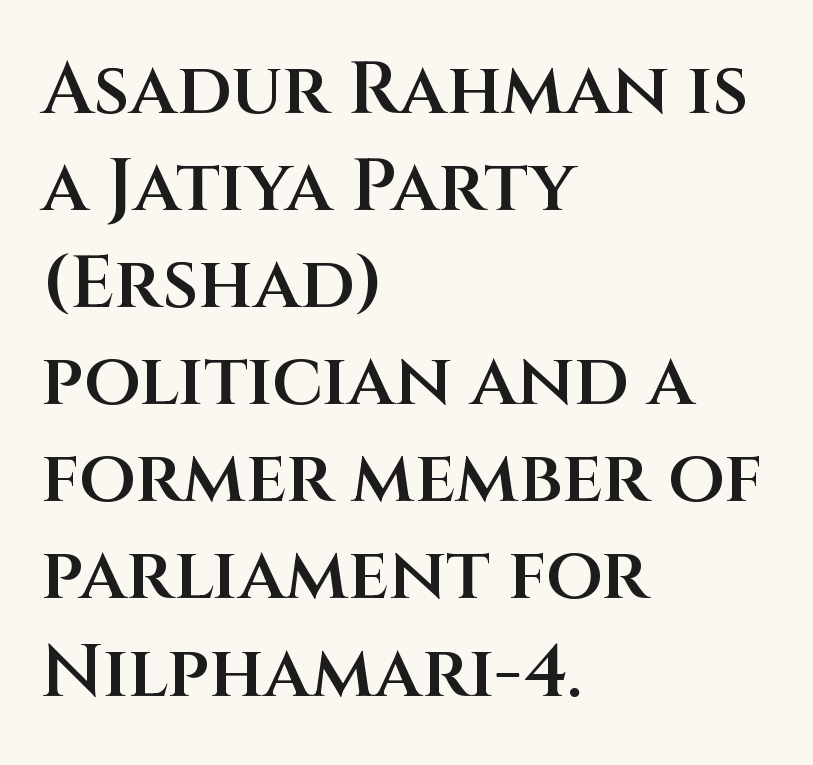
{"serif": "no", "italic": "no", "bold": "semi", "weight": "semibold", "width": "normal", "stroke_contrast": "medium", "x_height": "large", "monospaced": "no", "underline": "no", "align": "left", "line_spacing": "normal", "line_spacing_ratio": 1.33, "letter_spacing": "normal", "letter_spacing_em": 0.0, "glyph_px": 73}
